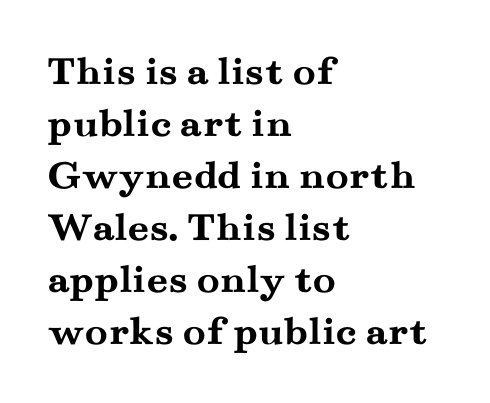
The image shows 42 px semibold, wide serif type, upright; set left-aligned, line spacing 1.24x, normal letter spacing, not underlined; medium stroke contrast and a small x-height.
